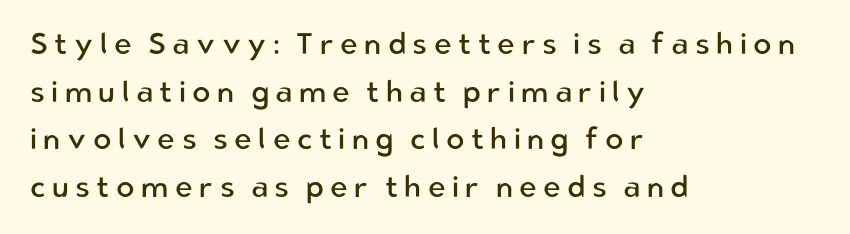
Q: Is the text bold? A: No.
Q: Is the text italic (slanted)? A: No, it is upright.
Q: Is the typeface a serif or a sans-serif typeface? A: Sans-serif.
Q: Is the text underlined? A: No.
Q: How is the paragraph aligned? A: Left-aligned.
Q: Is the spacing between letters normal or unusually wide? A: Unusually wide.
Q: Is the spacing between lines tight, normal or loose? A: Normal.
Q: Width (condensed, normal, or wide)? A: Normal.
Q: Stroke contrast? A: Low.
Q: x-height? A: Medium.
Q: Monospaced? A: No.
